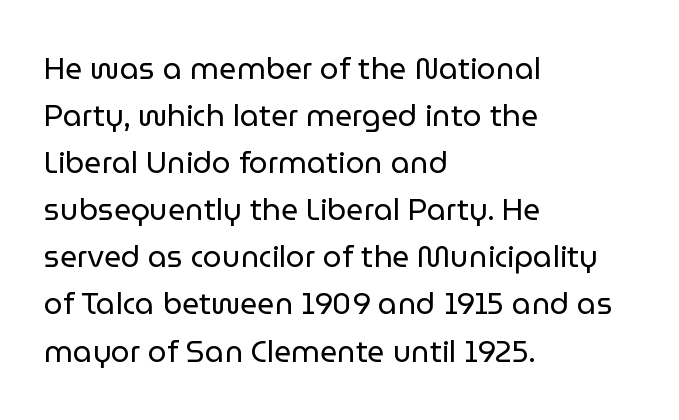
{"serif": "no", "italic": "no", "bold": "no", "weight": "regular", "width": "normal", "stroke_contrast": "low", "x_height": "medium", "monospaced": "no", "underline": "no", "align": "left", "line_spacing": "normal", "line_spacing_ratio": 1.57, "letter_spacing": "normal", "letter_spacing_em": 0.0, "glyph_px": 30}
